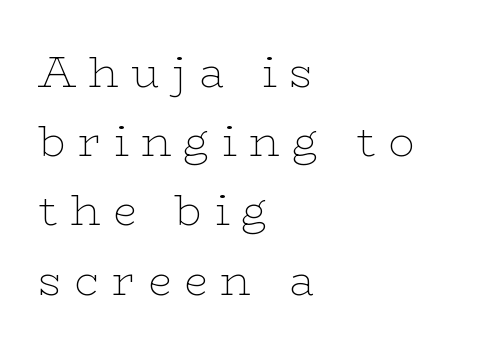
{"serif": "yes", "italic": "no", "bold": "no", "weight": "thin", "width": "wide", "stroke_contrast": "low", "x_height": "medium", "monospaced": "no", "underline": "no", "align": "left", "line_spacing": "normal", "line_spacing_ratio": 1.61, "letter_spacing": "wide", "letter_spacing_em": 0.3, "glyph_px": 43}
